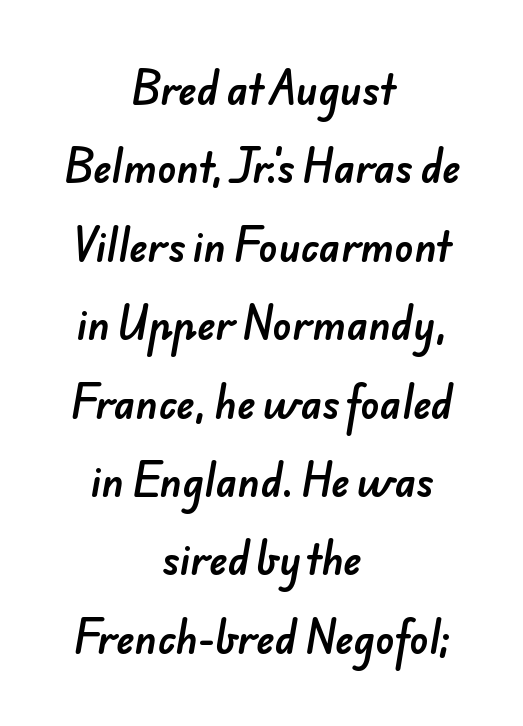
The image shows 39 px sans-serif type; set centered, loose line spacing (2.01x), normal letter spacing, not underlined; low stroke contrast and a small x-height.
